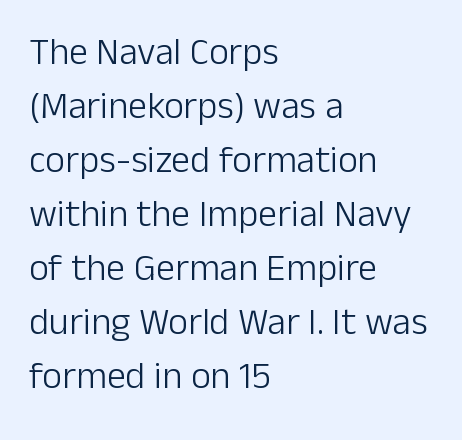
The rendering anchors every line to the left-hand side. Decoration check: the copy has no underline. The face used here is a sans, in the tradition of grotesques and geometrics. How would I describe the line gaps? Plain and ordinary. Vertical stems look standard width or narrower in stroke.
